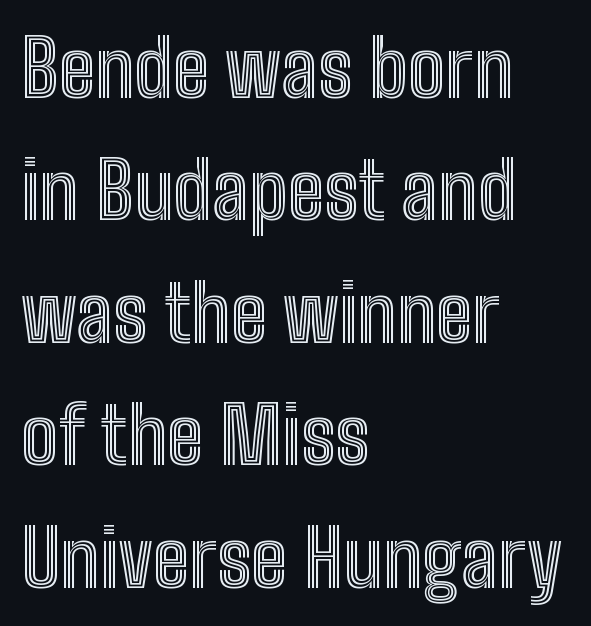
{"italic": "no", "width": "condensed", "x_height": "medium", "monospaced": "no", "underline": "no", "align": "left", "line_spacing": "normal", "line_spacing_ratio": 1.57, "letter_spacing": "normal", "letter_spacing_em": 0.0, "glyph_px": 78}
